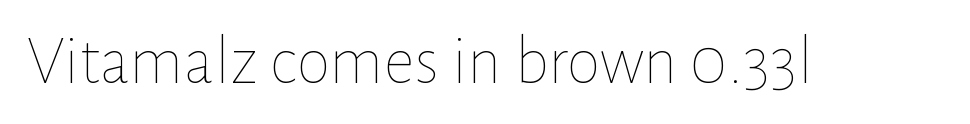
The words here are not underlined. The gaps between neighbouring characters are ordinary and unremarkable. Do the characters align in a grid? No, the font is proportional. Caption: face not bold, strokes unweighted.
